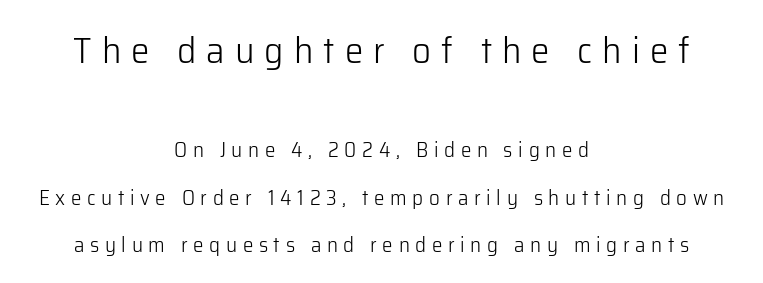
Q: Is the text bold? A: No.
Q: Is the text italic (slanted)? A: No, it is upright.
Q: Is the typeface a serif or a sans-serif typeface? A: Sans-serif.
Q: Is the text underlined? A: No.
Q: How is the paragraph aligned? A: Centered.
Q: Is the spacing between letters normal or unusually wide? A: Unusually wide.
Q: Is the spacing between lines tight, normal or loose? A: Loose.
Q: Which block of text is set in a larger size, the first (top) or the second (bottom)? A: The first (top) one.
Q: Width (condensed, normal, or wide)? A: Normal.
Q: Stroke contrast? A: Low.
Q: x-height? A: Medium.
Q: Monospaced? A: No.
